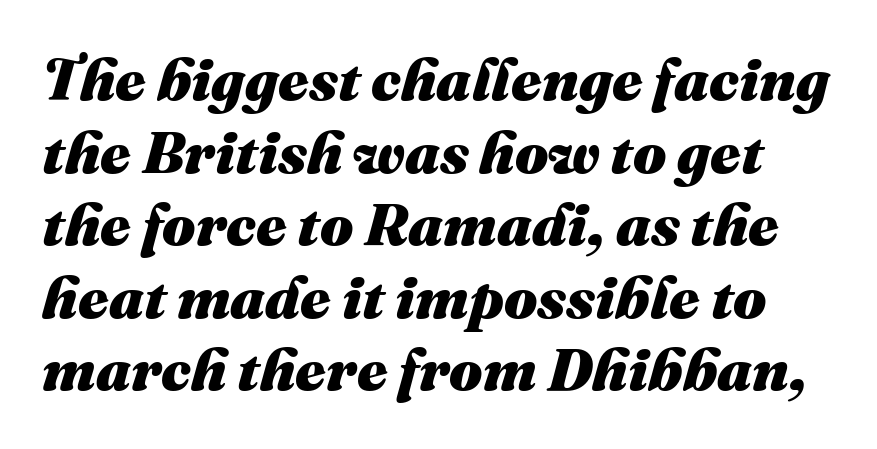
The characters look thick and weighty, a clear bold. The whole block is typeset with a tilt. The passage shown is typed in a proportional face where columns would drift. Tracking here is standard; glyphs follow each other at the usual distance. Bare-footed words on every line.
